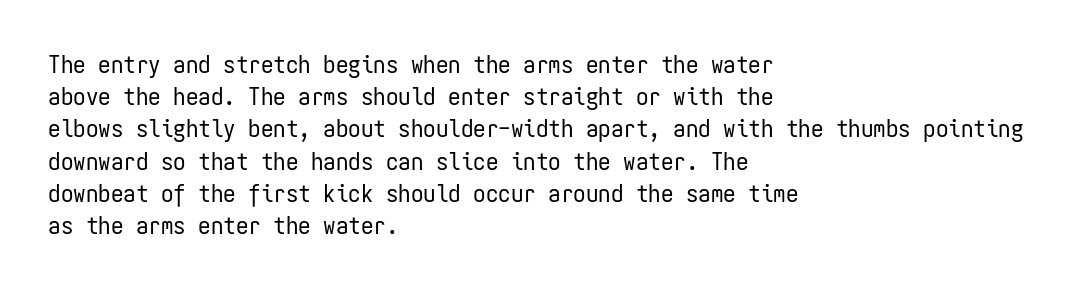
{"italic": "no", "bold": "no", "underline": "no", "align": "left", "line_spacing": "normal", "line_spacing_ratio": 1.29, "letter_spacing": "normal", "letter_spacing_em": 0.0, "glyph_px": 25}
